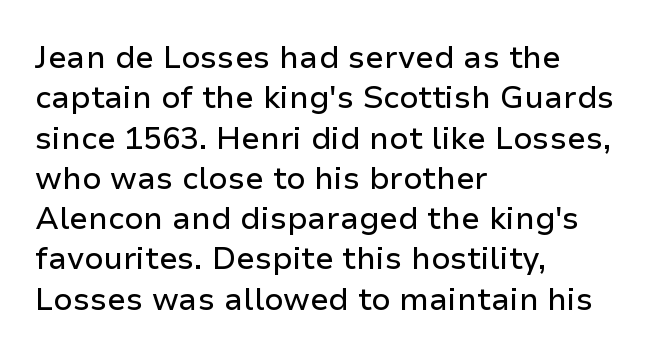
Tracking here is standard; glyphs follow each other at the usual distance. This is the regular roman posture of the typeface. The lines in this sample share a left origin and differ only in where they stop. Think of a printed novel: that variable character pitch is what you see here. The passage shown is typeset with a sans-serif family. In terms of leading, this rendering sits right in the middle.
